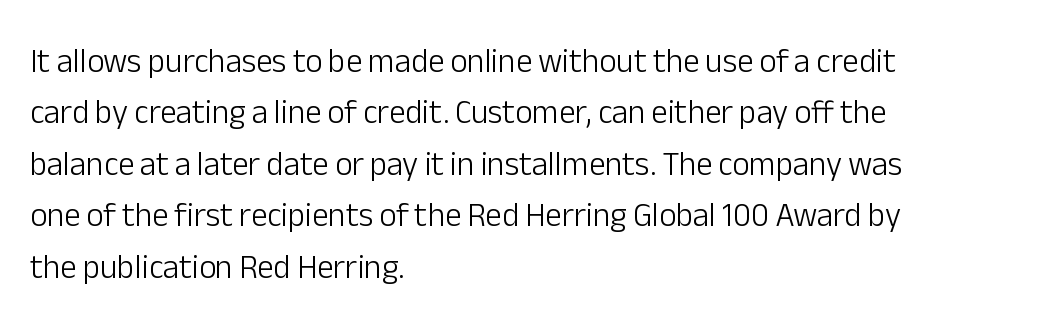
{"serif": "no", "italic": "no", "bold": "no", "weight": "light", "width": "normal", "stroke_contrast": "low", "x_height": "medium", "monospaced": "no", "underline": "no", "align": "left", "line_spacing": "normal", "line_spacing_ratio": 1.56, "letter_spacing": "normal", "letter_spacing_em": 0.0, "glyph_px": 33}
